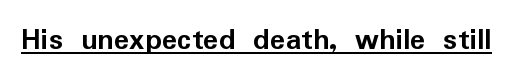
The typesetting leans heavy: a genuine bold. A continuous stroke trails under the words, as in a hyperlink. Does the lettering tilt? It doesn't — this is upright. Are there feet on the stems? There aren't — it's a sans. Proportional: the letters do not fall into vertical columns.
